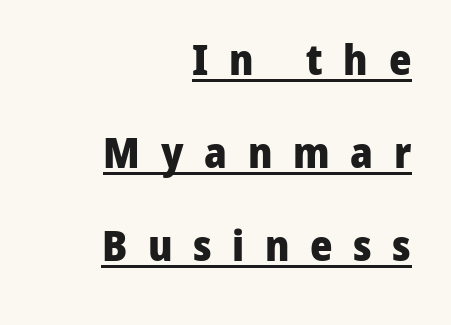
Q: Is the text bold? A: Yes.
Q: Is the text italic (slanted)? A: No, it is upright.
Q: Is the typeface a serif or a sans-serif typeface? A: Sans-serif.
Q: Is the text underlined? A: Yes.
Q: How is the paragraph aligned? A: Right-aligned.
Q: Is the spacing between letters normal or unusually wide? A: Unusually wide.
Q: Is the spacing between lines tight, normal or loose? A: Loose.
Q: Width (condensed, normal, or wide)? A: Normal.
Q: Stroke contrast? A: Low.
Q: x-height? A: Medium.
Q: Monospaced? A: No.
